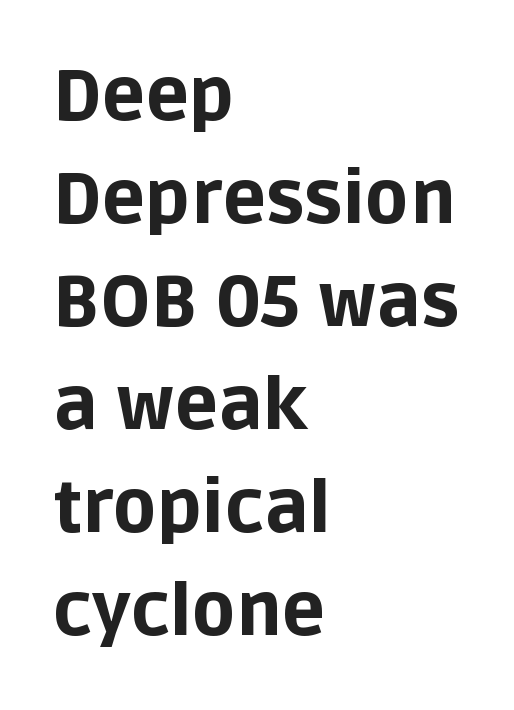
The image shows 72 px bold sans-serif type, upright; set left-aligned, normal line spacing (1.43x), normal letter spacing, not underlined; low stroke contrast and a large x-height.
